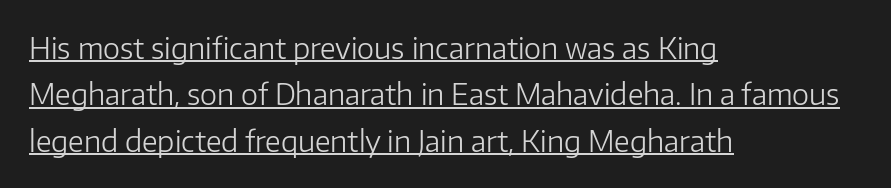
Q: Is the text bold? A: No.
Q: Is the text italic (slanted)? A: No, it is upright.
Q: Is the typeface a serif or a sans-serif typeface? A: Sans-serif.
Q: Is the text underlined? A: Yes.
Q: How is the paragraph aligned? A: Left-aligned.
Q: Is the spacing between letters normal or unusually wide? A: Normal.
Q: Is the spacing between lines tight, normal or loose? A: Normal.
Q: Width (condensed, normal, or wide)? A: Normal.
Q: Stroke contrast? A: Low.
Q: x-height? A: Medium.
Q: Monospaced? A: No.
